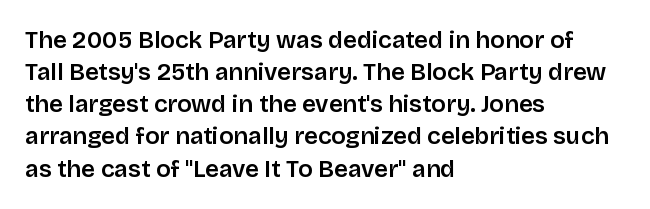
The image shows 24 px text type, upright; set left-aligned, normal line spacing (1.34x), normal letter spacing, not underlined.
